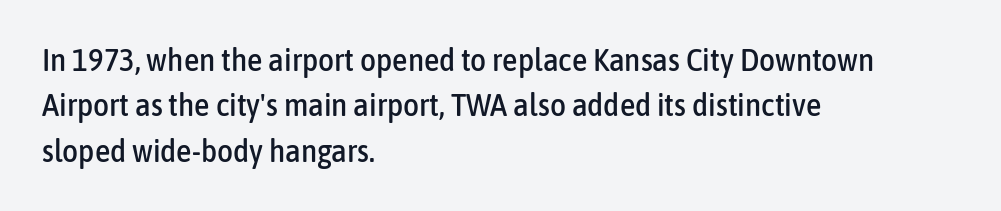
The image shows 31 px condensed sans-serif type, upright; set left-aligned, normal line spacing (1.46x), normal letter spacing, not underlined; low stroke contrast and a medium x-height.
